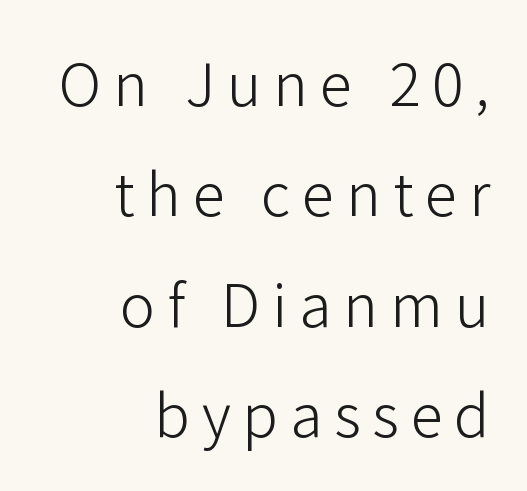
Unmarked baselines from the first word to the last. Is this a fixed-width face? No — the glyphs have proportional, varying widths. Font category for this specimen: sans-serif. There is plenty of visible air inserted between adjacent glyphs. Is there any slant? The stems are plumb. The passage is arranged like a letterhead date or caption credit — flush right.
